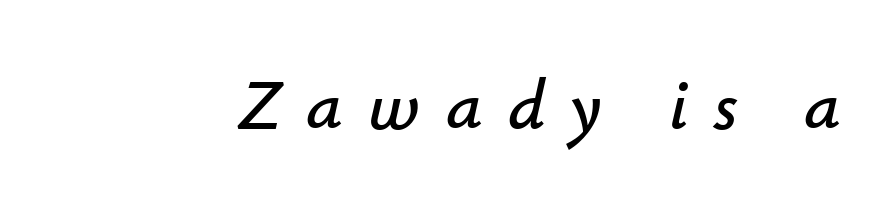
The image shows 72 px text type, italic (leaning right); set unusually wide letter spacing (+0.35 em), not underlined; low stroke contrast and a small x-height.
